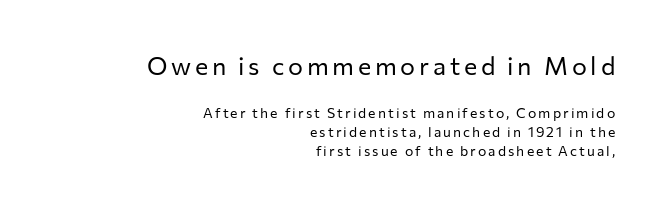
Letters rest on an invisible, unmarked baseline. The font sits on the lighter half of the weight spectrum, regular included. Of the two passages, the one on top uses the larger point size. Typeset ragged left — the right edge is the straight one.
